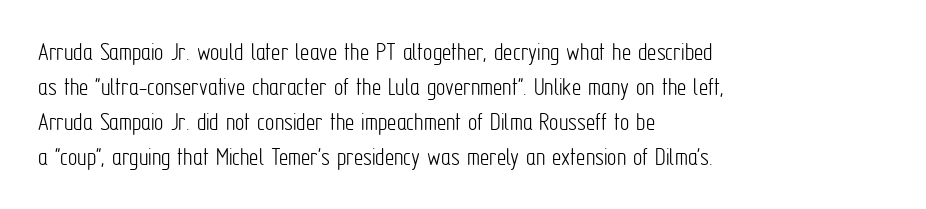
Q: Is the text bold? A: No.
Q: Is the text italic (slanted)? A: No, it is upright.
Q: Is the text underlined? A: No.
Q: How is the paragraph aligned? A: Left-aligned.
Q: Is the spacing between letters normal or unusually wide? A: Normal.
Q: Is the spacing between lines tight, normal or loose? A: Normal.
